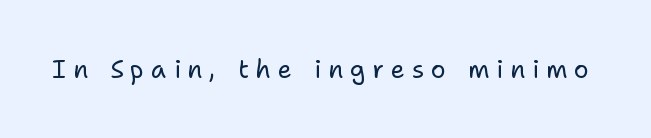
Tracking value appears strongly positive — letters spread wide. The typesetting does not lean heavy: it is not bold. Style check: upright. The area under the type is left untouched.
